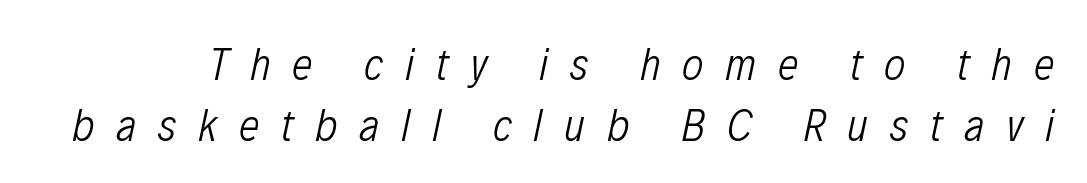
Reading down the column, the eye jumps a familiar distance to each next line. Stroke mass is kept to a normal reading level or below. The specimen reads as italic at a glance. These lines have a slow, spaced-out rhythm from letter to letter. Nobody drew a line under any word here.
